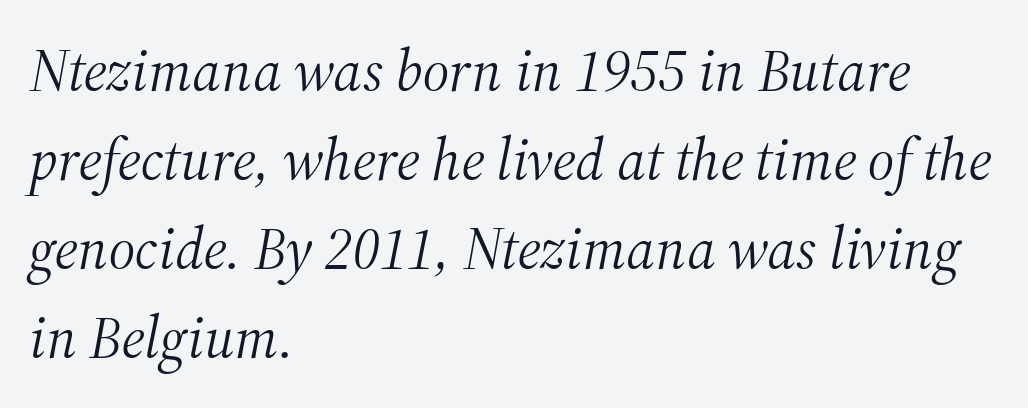
{"serif": "yes", "italic": "yes", "lean": "right", "slant_degrees": 12, "bold": "no", "weight": "light", "width": "normal", "stroke_contrast": "medium", "x_height": "medium", "monospaced": "no", "underline": "no", "align": "left", "line_spacing": "normal", "line_spacing_ratio": 1.51, "letter_spacing": "normal", "letter_spacing_em": 0.0, "glyph_px": 59}
